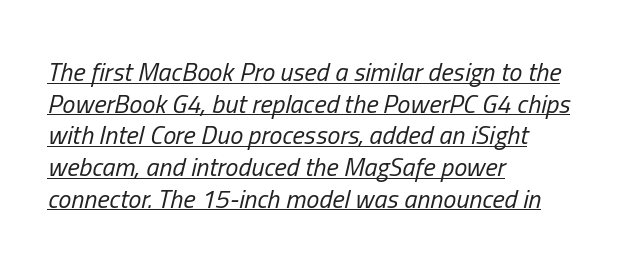
Q: Is the text bold? A: No.
Q: Is the text italic (slanted)? A: Yes, it leans right by about 13 degrees.
Q: Is the text underlined? A: Yes.
Q: How is the paragraph aligned? A: Left-aligned.
Q: Is the spacing between letters normal or unusually wide? A: Normal.
